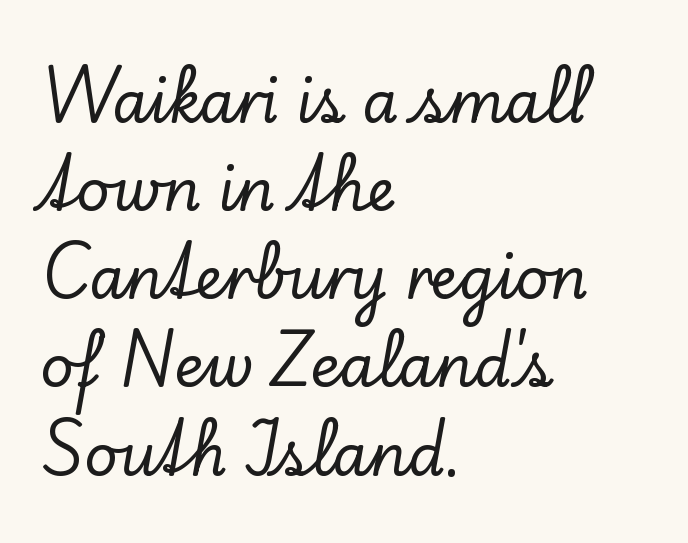
{"serif": "yes", "width": "normal", "stroke_contrast": "low", "x_height": "small", "monospaced": "no", "underline": "no", "align": "left", "line_spacing": "normal", "line_spacing_ratio": 1.52, "letter_spacing": "normal", "letter_spacing_em": 0.0, "glyph_px": 58}
